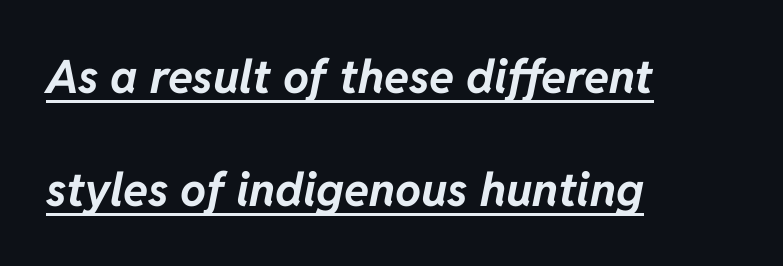
{"italic": "yes", "lean": "right", "slant_degrees": 11, "bold": "yes", "weight": "bold", "width": "normal", "stroke_contrast": "low", "x_height": "medium", "monospaced": "no", "underline": "yes", "align": "left", "line_spacing": "loose", "line_spacing_ratio": 2.45, "letter_spacing": "normal", "letter_spacing_em": 0.0, "glyph_px": 46}
